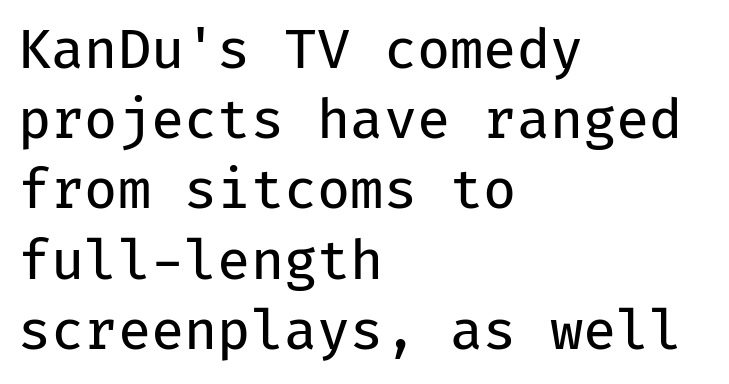
Q: Is the text bold? A: No.
Q: Is the text italic (slanted)? A: No, it is upright.
Q: Is the typeface a serif or a sans-serif typeface? A: Sans-serif.
Q: Is the text underlined? A: No.
Q: How is the paragraph aligned? A: Left-aligned.
Q: Is the spacing between letters normal or unusually wide? A: Normal.
Q: Is the spacing between lines tight, normal or loose? A: Normal.
Q: Width (condensed, normal, or wide)? A: Normal.
Q: Stroke contrast? A: Low.
Q: x-height? A: Medium.
Q: Monospaced? A: Yes.
